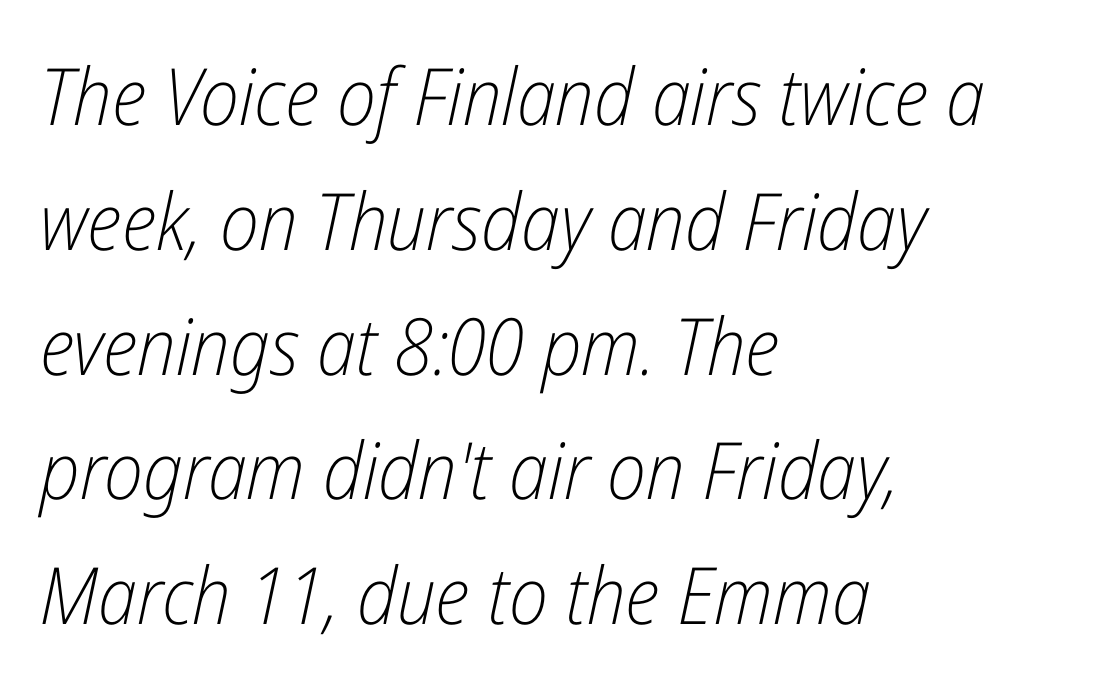
Here the designer chose a conventional face with non-uniform glyph widths. Weight: not bold — regular or lighter. This sample uses an oblique cut, with every glyph tilted off the vertical. Default kerning and tracking; the words read as compact shapes. Teacher's note: observe the even left margin — that is flush-left alignment.
